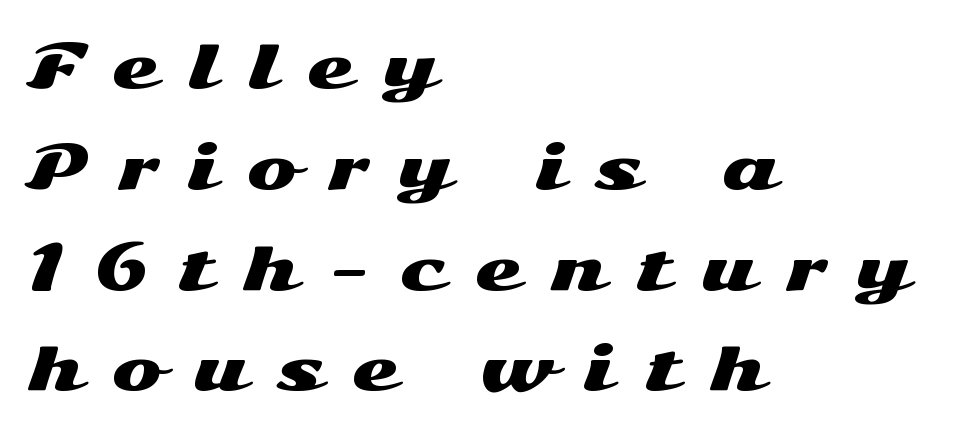
The image shows 60 px wide sans-serif type; set left-aligned, normal line spacing (1.68x), unusually wide letter spacing (+0.5 em), not underlined; medium stroke contrast and a medium x-height.
